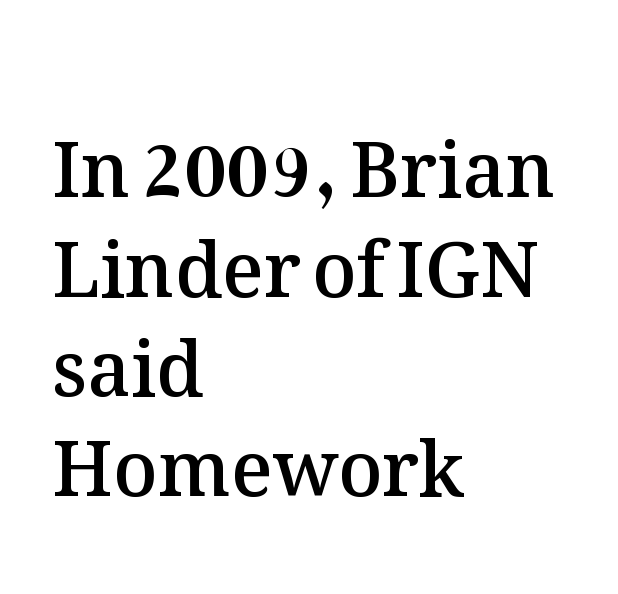
Varying glyph widths throughout — classic text-font behaviour. Characters remain perfectly vertical along every line. A classic flush-left, rag-right setting is used for this passage. The gaps between neighbouring characters are ordinary and unremarkable. Moderately thickened strokes mark this as semibold type. The vertical gap from one line to the next is medium.
